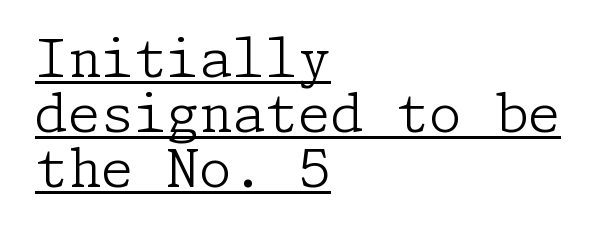
{"serif": "yes", "italic": "no", "bold": "no", "weight": "light", "width": "normal", "stroke_contrast": "low", "x_height": "medium", "underline": "yes", "align": "left", "line_spacing": "tight", "line_spacing_ratio": 1.04, "letter_spacing": "normal", "letter_spacing_em": 0.0, "glyph_px": 53}
